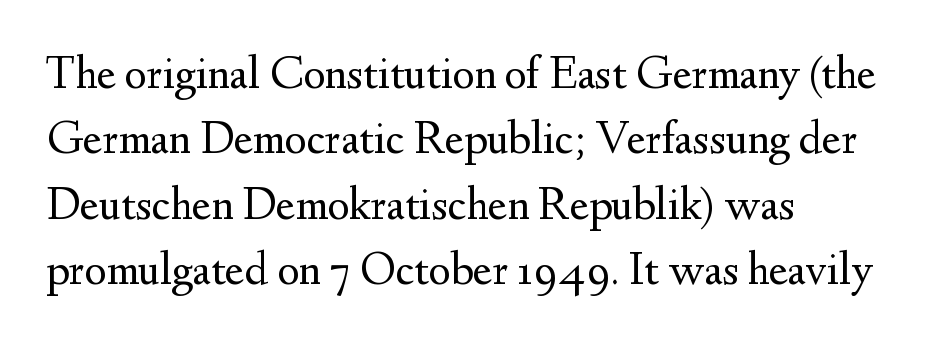
Q: Is the text bold? A: No.
Q: Is the text italic (slanted)? A: No, it is upright.
Q: Is the typeface a serif or a sans-serif typeface? A: Serif.
Q: Is the text underlined? A: No.
Q: How is the paragraph aligned? A: Left-aligned.
Q: Is the spacing between letters normal or unusually wide? A: Normal.
Q: Is the spacing between lines tight, normal or loose? A: Normal.
Q: Width (condensed, normal, or wide)? A: Normal.
Q: Stroke contrast? A: Medium.
Q: x-height? A: Small.
Q: Monospaced? A: No.
